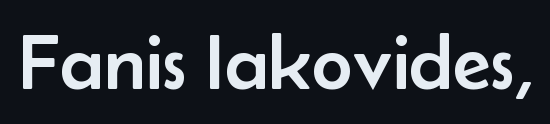
Q: Is the text italic (slanted)? A: No, it is upright.
Q: Is the typeface a serif or a sans-serif typeface? A: Sans-serif.
Q: Is the text underlined? A: No.
Q: Is the spacing between letters normal or unusually wide? A: Normal.
Q: Width (condensed, normal, or wide)? A: Normal.
Q: Stroke contrast? A: Low.
Q: x-height? A: Small.
Q: Monospaced? A: No.
